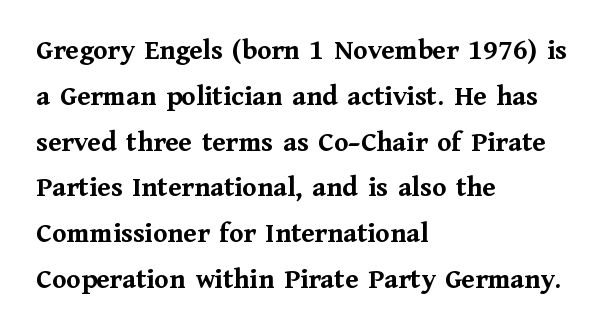
Q: Is the text bold? A: Yes.
Q: Is the text italic (slanted)? A: No, it is upright.
Q: Is the typeface a serif or a sans-serif typeface? A: Serif.
Q: Is the text underlined? A: No.
Q: How is the paragraph aligned? A: Left-aligned.
Q: Is the spacing between letters normal or unusually wide? A: Normal.
Q: Is the spacing between lines tight, normal or loose? A: Normal.
Q: Width (condensed, normal, or wide)? A: Normal.
Q: Stroke contrast? A: Medium.
Q: x-height? A: Medium.
Q: Monospaced? A: No.
